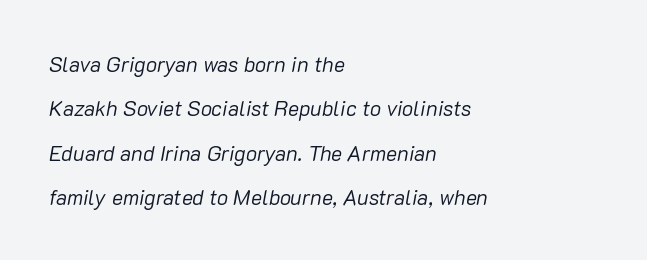
The image shows 21 px text type, italic (leaning right); set left-aligned, loose line spacing (2.11x), normal letter spacing, not underlined.
